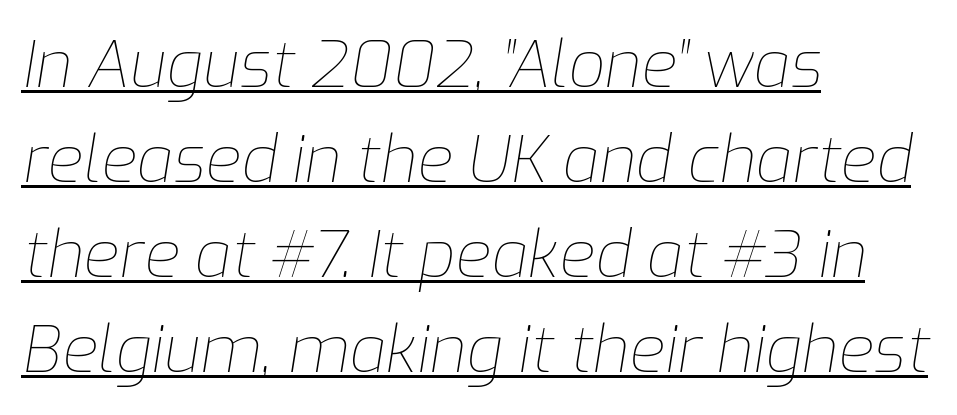
The image shows 65 px thin type, italic (leaning right); set left-aligned, normal line spacing (1.46x), normal letter spacing, underlined; low stroke contrast and a medium x-height.
